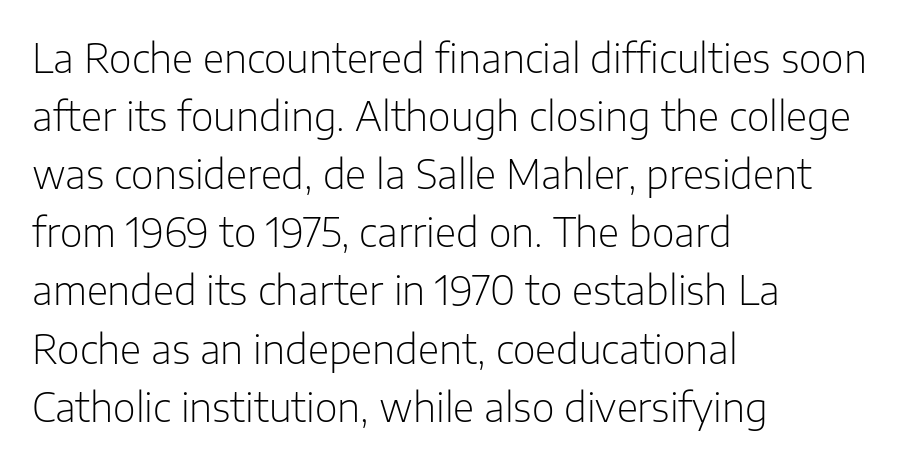
Q: Is the text bold? A: No.
Q: Is the text italic (slanted)? A: No, it is upright.
Q: Is the typeface a serif or a sans-serif typeface? A: Sans-serif.
Q: Is the text underlined? A: No.
Q: How is the paragraph aligned? A: Left-aligned.
Q: Is the spacing between letters normal or unusually wide? A: Normal.
Q: Is the spacing between lines tight, normal or loose? A: Normal.
Q: Width (condensed, normal, or wide)? A: Normal.
Q: Stroke contrast? A: Low.
Q: x-height? A: Medium.
Q: Monospaced? A: No.
